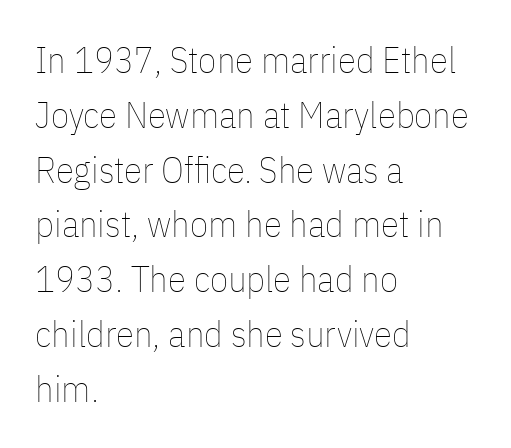
Q: Is the text bold? A: No.
Q: Is the text italic (slanted)? A: No, it is upright.
Q: Is the text underlined? A: No.
Q: How is the paragraph aligned? A: Left-aligned.
Q: Is the spacing between letters normal or unusually wide? A: Normal.
Q: Is the spacing between lines tight, normal or loose? A: Normal.
Q: Width (condensed, normal, or wide)? A: Condensed.
Q: Stroke contrast? A: Low.
Q: x-height? A: Medium.
Q: Monospaced? A: No.
